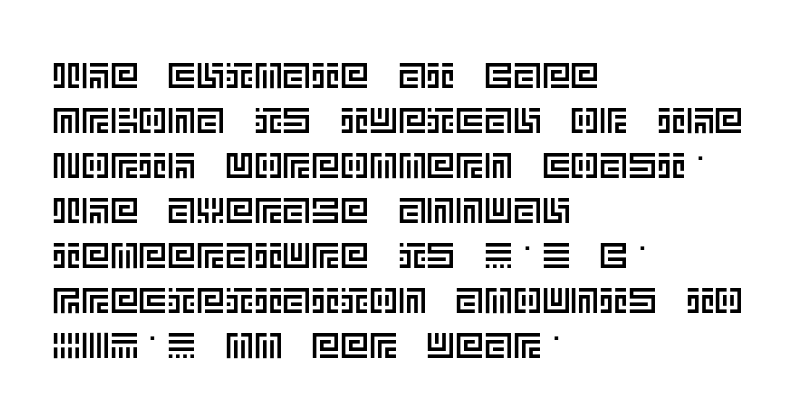
Successive baselines arrive at the customary interval. The space beneath each line is pristine and unruled. Each word holds together tightly as a unit, with standard inter-letter gaps. Vertical strokes here are truly vertical. A classic flush-left, rag-right setting is used for this passage.
